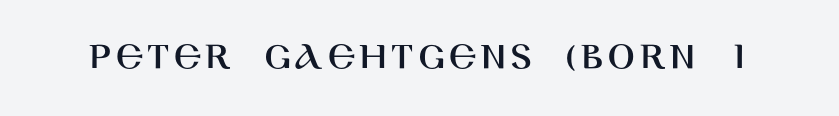
The rendering uses natural spacing where letterforms have individual widths. Every character sits straight up, as roman type does. Stroke terminals: plain, sans-serif. Unmarked baselines from the first word to the last.
